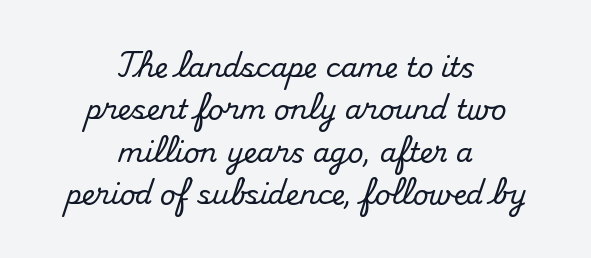
These lines stack symmetrically, like a column narrowing and widening about its center. Does the leading feel generous? No, just average. How are the letters spaced? Ordinarily, with no added tracking.
